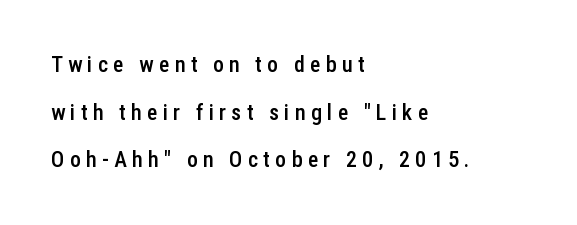
{"italic": "no", "bold": "semi", "underline": "no", "align": "left", "line_spacing": "loose", "line_spacing_ratio": 2.17, "letter_spacing": "wide", "letter_spacing_em": 0.24, "glyph_px": 22}
